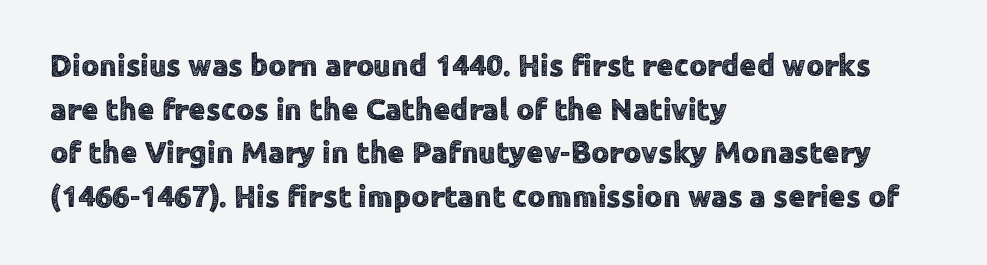
{"serif": "no", "italic": "no", "width": "normal", "x_height": "medium", "monospaced": "no", "underline": "no", "align": "left", "line_spacing": "normal", "line_spacing_ratio": 1.41, "letter_spacing": "normal", "letter_spacing_em": 0.0, "glyph_px": 31}
